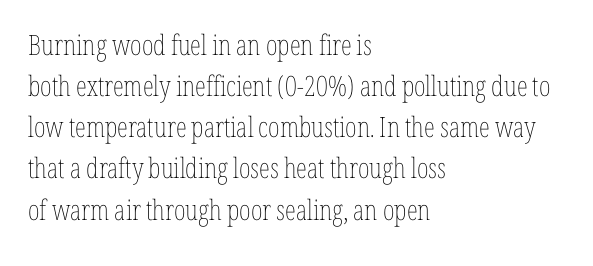
Characters remain perfectly vertical along every line. Has an underline been added? It has not. Each word holds together tightly as a unit, with standard inter-letter gaps. The passage is arranged the way most books set body copy — flush left. The strokes carry an ordinary text weight at most.
